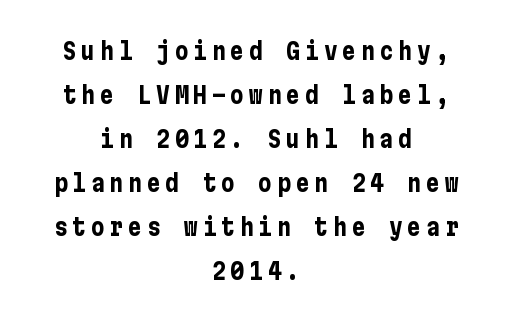
{"italic": "no", "bold": "yes", "underline": "no", "align": "center", "line_spacing": "loose", "line_spacing_ratio": 1.91, "letter_spacing": "wide", "letter_spacing_em": 0.21, "glyph_px": 23}
